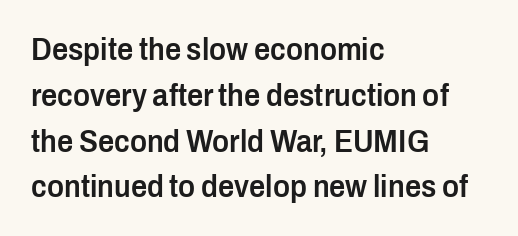
Does the copy run flush right? No — it runs flush left. The passage shown is typeset with a sans-serif family. Characters remain perfectly vertical along every line. Here the designer chose a conventional face with non-uniform glyph widths.
